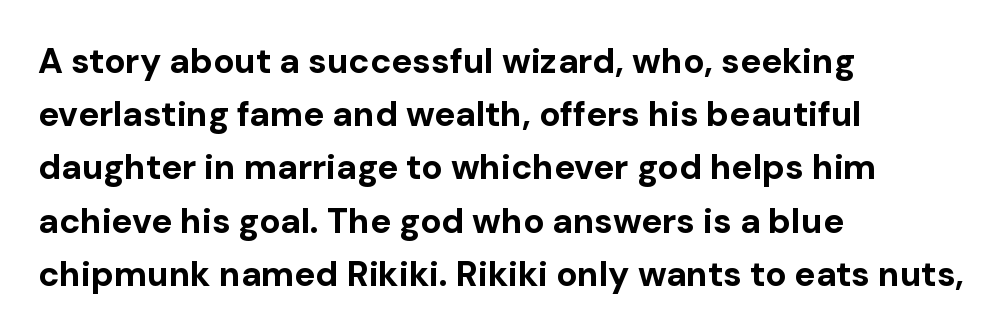
{"serif": "no", "italic": "no", "bold": "yes", "weight": "bold", "width": "normal", "stroke_contrast": "low", "x_height": "medium", "monospaced": "no", "underline": "no", "align": "left", "line_spacing": "normal", "line_spacing_ratio": 1.52, "letter_spacing": "normal", "letter_spacing_em": 0.0, "glyph_px": 35}
